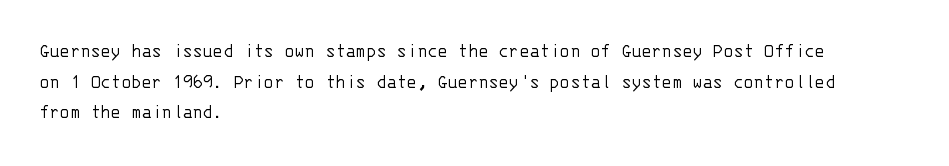
The image shows 21 px text type, upright; set left-aligned, normal line spacing (1.46x), normal letter spacing, not underlined.
